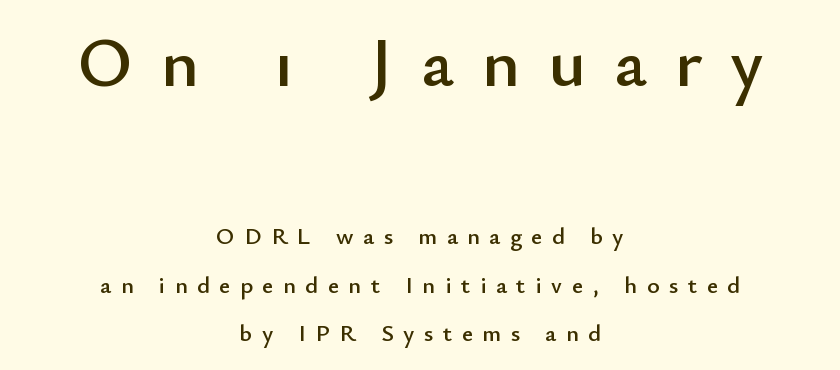
{"serif": "no", "italic": "no", "width": "normal", "stroke_contrast": "low", "x_height": "small", "monospaced": "no", "underline": "no", "align": "center", "line_spacing": "loose", "line_spacing_ratio": 2.03, "letter_spacing": "wide", "letter_spacing_em": 0.4, "larger_block": "first", "size_ratio": 2.96, "glyph_px": 71}
